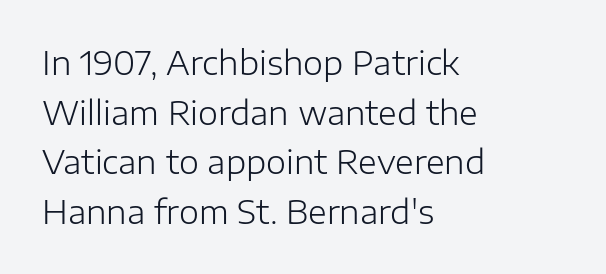
Does the type have serifs? No, each stem ends abruptly. Stroke thickness stays within the range of a standard reading face or lighter. Spacing verdict: proportional, widths tailored to each character. Rule under the text: the space is simply empty.
